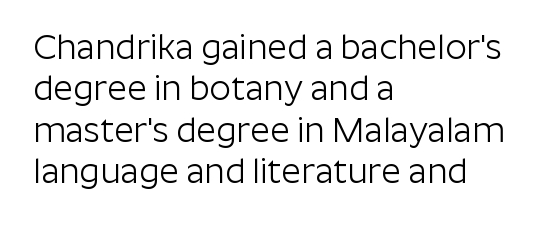
The image shows 34 px light sans-serif type, upright; set left-aligned, line spacing 1.22x, normal letter spacing, not underlined; low stroke contrast and a medium x-height.
